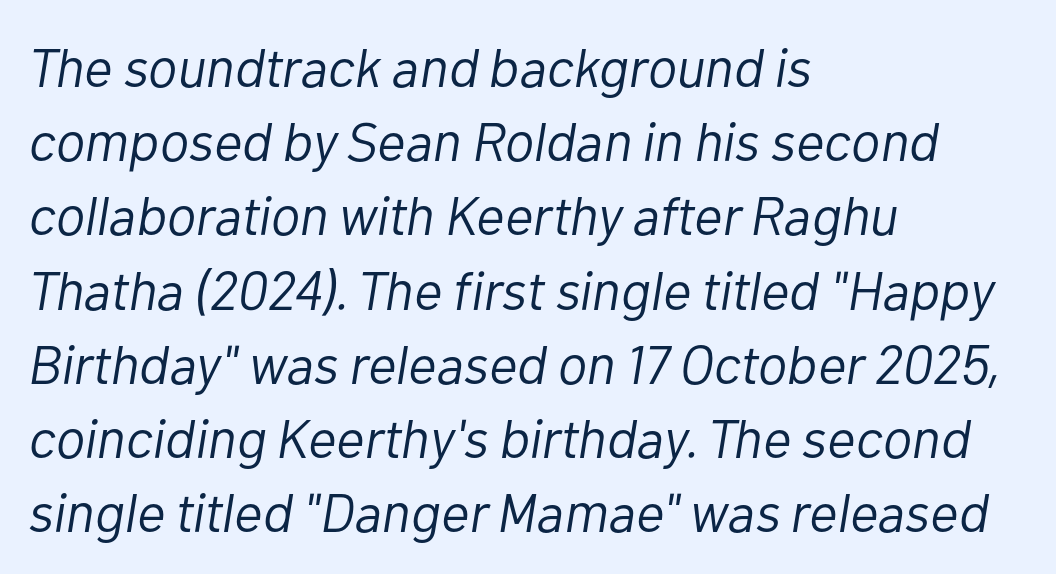
{"italic": "yes", "lean": "right", "slant_degrees": 10, "bold": "no", "weight": "light", "width": "normal", "stroke_contrast": "low", "x_height": "medium", "monospaced": "no", "underline": "no", "align": "left", "line_spacing": "normal", "line_spacing_ratio": 1.35, "letter_spacing": "normal", "letter_spacing_em": 0.0, "glyph_px": 55}
